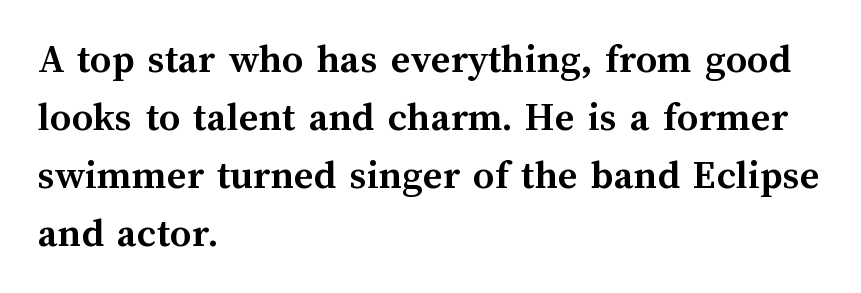
The setting favours the left margin, as ordinary paragraphs usually do. The space beneath each line is pristine and unruled. Posture: upright roman. Each letter keeps its own natural width here, so spacing adapts to shape.
